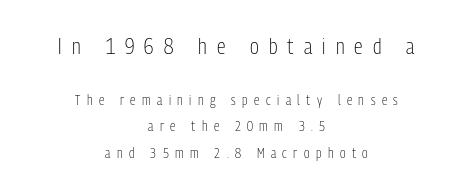
{"italic": "no", "bold": "no", "underline": "no", "align": "center", "line_spacing_ratio": 1.88, "letter_spacing": "wide", "letter_spacing_em": 0.46, "larger_block": "first", "size_ratio": 1.57, "glyph_px": 22}
